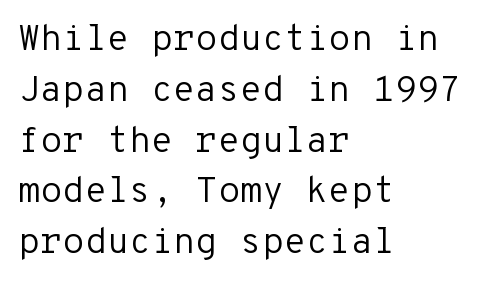
The image shows 36 px regular-weight sans-serif type, upright, monospaced; set left-aligned, normal line spacing (1.41x), normal letter spacing, not underlined; low stroke contrast and a medium x-height.
